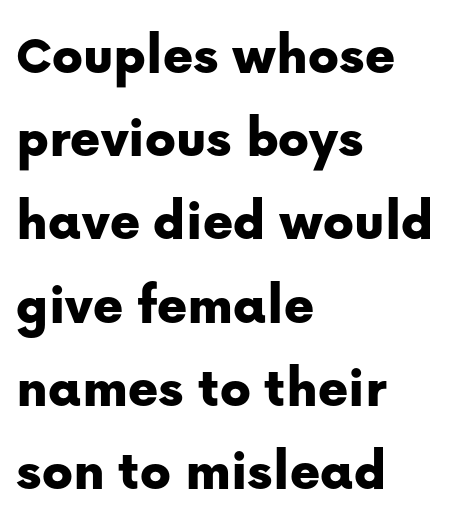
The image shows 57 px sans-serif type, upright; set left-aligned, normal line spacing (1.46x), normal letter spacing, not underlined; low stroke contrast and a medium x-height.
